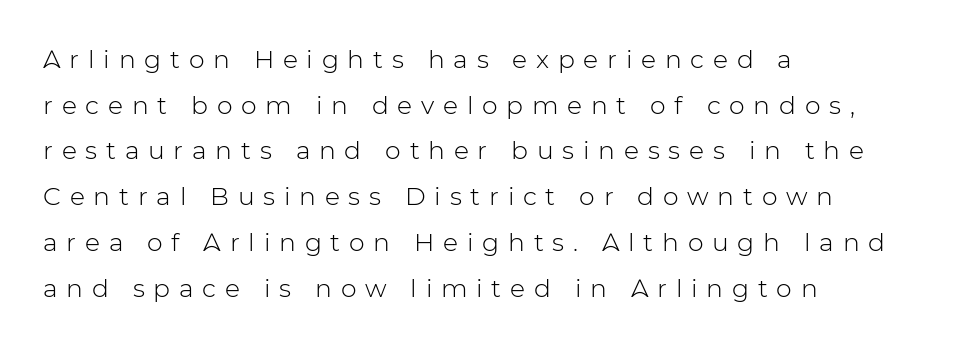
This is not heavy type; no bold has been used. The letters stand straight up with perfectly vertical stems. Layout note: lines flush left. Glance below the letters and you will spot only blank space.
